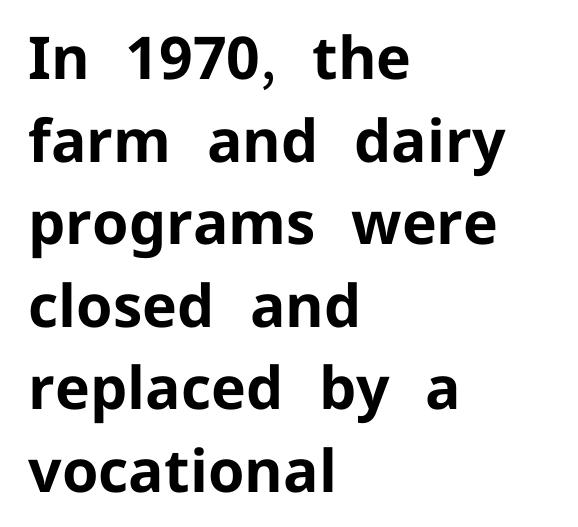
{"serif": "no", "italic": "no", "bold": "yes", "weight": "bold", "width": "normal", "stroke_contrast": "low", "x_height": "medium", "monospaced": "no", "underline": "no", "align": "left", "line_spacing": "normal", "line_spacing_ratio": 1.4, "letter_spacing": "normal", "letter_spacing_em": 0.0, "glyph_px": 59}
